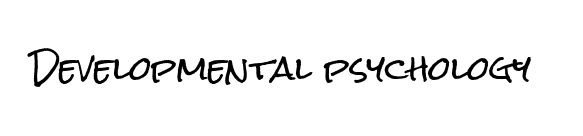
Q: Is the text italic (slanted)? A: No, it is upright.
Q: Is the typeface a serif or a sans-serif typeface? A: Sans-serif.
Q: Is the text underlined? A: No.
Q: Is the spacing between letters normal or unusually wide? A: Normal.
Q: Width (condensed, normal, or wide)? A: Condensed.
Q: Stroke contrast? A: Low.
Q: x-height? A: Medium.
Q: Monospaced? A: No.
